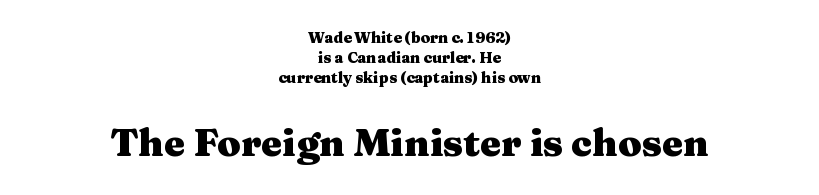
Spacing between characters is what you'd get straight out of the box. Proportional: the letters do not fall into vertical columns. These lines are centered, leaving both edges ragged. The later block is typeset at a bigger size than the earlier block. No italicization has been applied; the sample stays upright.
